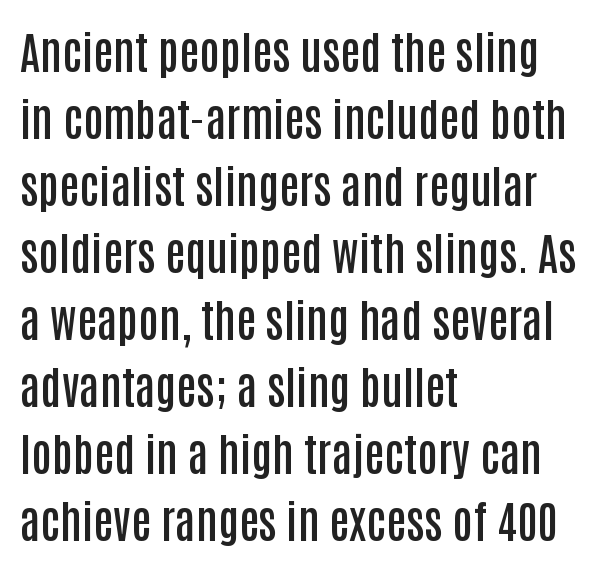
Q: Is the text bold? A: Semi-bold.
Q: Is the text italic (slanted)? A: No, it is upright.
Q: Is the typeface a serif or a sans-serif typeface? A: Sans-serif.
Q: Is the text underlined? A: No.
Q: How is the paragraph aligned? A: Left-aligned.
Q: Is the spacing between letters normal or unusually wide? A: Normal.
Q: Is the spacing between lines tight, normal or loose? A: Normal.
Q: Width (condensed, normal, or wide)? A: Condensed.
Q: Stroke contrast? A: Low.
Q: x-height? A: Large.
Q: Monospaced? A: No.
